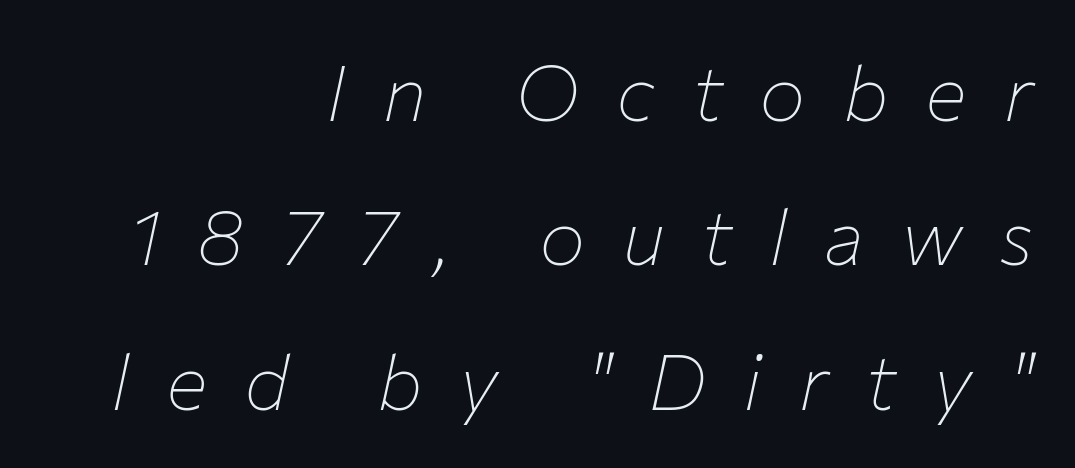
You can tell it's italic because the verticals aren't actually vertical. This sample has the flowing, uneven cadence of proportional lettering. In terms of letterspacing, this is a distinctly airy, spread setting. The typesetter chose a ragged-left arrangement here. A quiet, ordinary-to-light weight characterises the typeface. The space directly below the letters is spotless.
